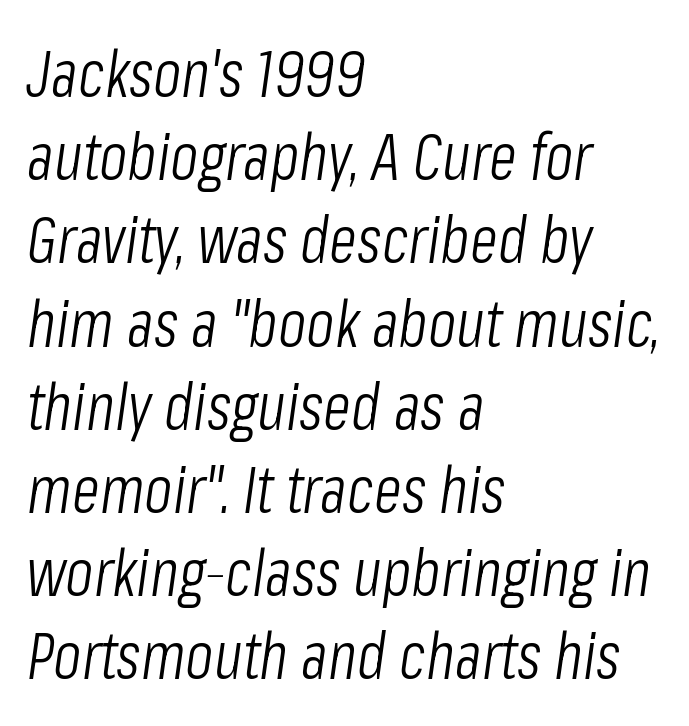
No letter is thick-stroked: the sample isn't bold. The ragged edge is on the right, which tells us the setting is flush left. Whoever set this chose a conventional vertical rhythm. The face used here is rendered with its standard letterfit. Character widths vary here, with narrow letters taking less room than wide ones.
